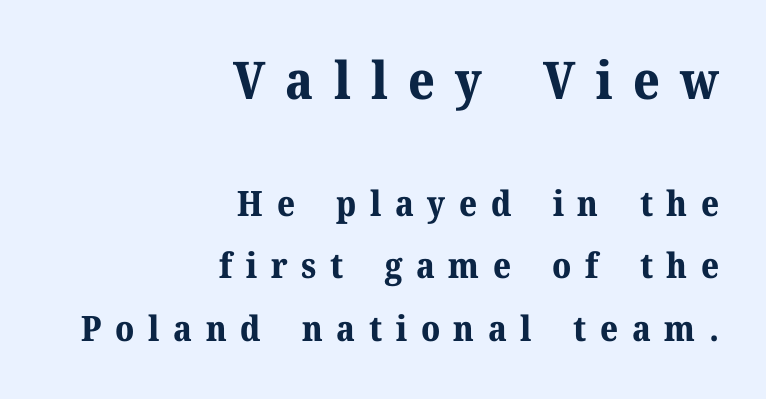
{"serif": "yes", "italic": "no", "bold": "yes", "weight": "bold", "width": "normal", "stroke_contrast": "medium", "x_height": "medium", "monospaced": "no", "underline": "no", "align": "right", "line_spacing_ratio": 1.78, "letter_spacing": "wide", "letter_spacing_em": 0.39, "larger_block": "first", "size_ratio": 1.49, "glyph_px": 52}
